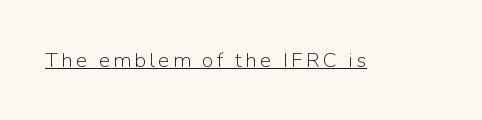
{"italic": "no", "bold": "no", "underline": "yes", "glyph_px": 21}
